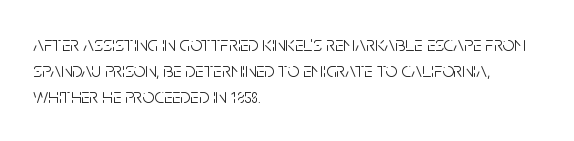
The image shows 21 px text type, upright; set left-aligned, line spacing 1.24x, normal letter spacing, not underlined.
